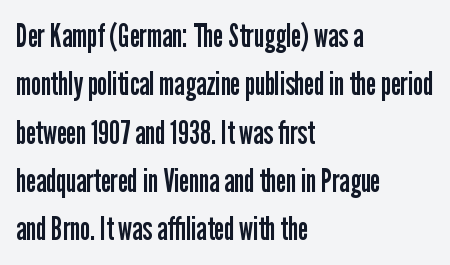
Q: Is the text bold? A: No.
Q: Is the text italic (slanted)? A: No, it is upright.
Q: Is the typeface a serif or a sans-serif typeface? A: Sans-serif.
Q: Is the text underlined? A: No.
Q: How is the paragraph aligned? A: Left-aligned.
Q: Is the spacing between letters normal or unusually wide? A: Normal.
Q: Is the spacing between lines tight, normal or loose? A: Normal.
Q: Width (condensed, normal, or wide)? A: Condensed.
Q: Stroke contrast? A: Low.
Q: x-height? A: Medium.
Q: Monospaced? A: No.
